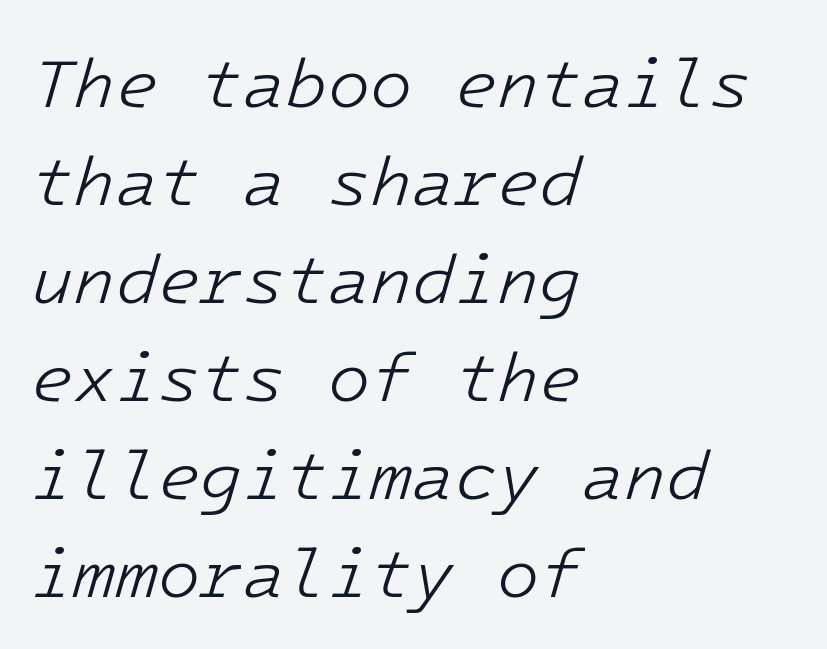
The rows are spaced the way most documents space them. Nothing unusual about the tracking: characters are spaced as the font intends. The font is comparable to plain body text, perhaps lighter. Is this a fixed-width face? Yes — each glyph sits in an identical cell.
